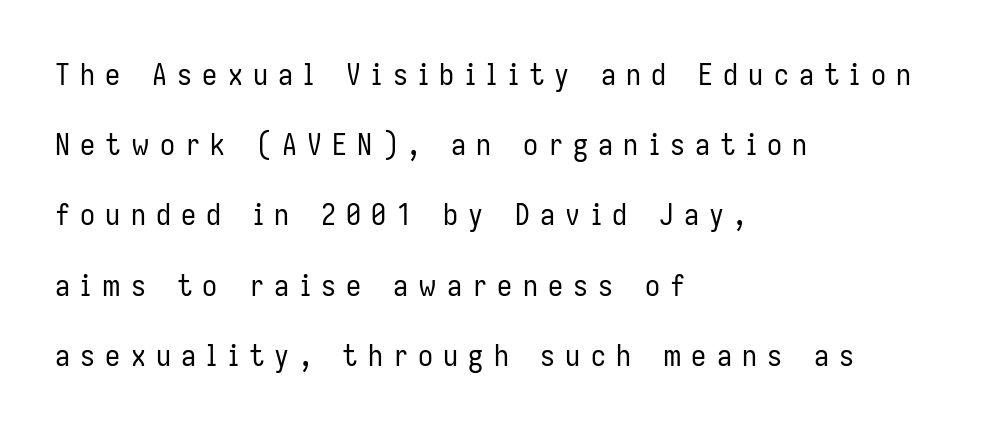
Alignment: flush left. Spacing between characters has been opened up far beyond the box default. The face looks like a standard text weight, possibly lighter. A clean baseline with only descenders dipping below it. This sample has the flowing, uneven cadence of proportional lettering.
